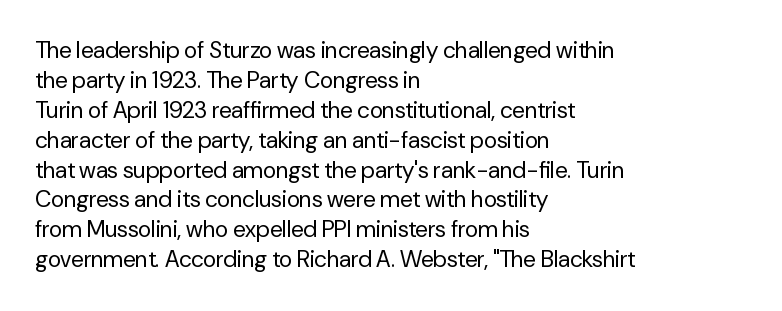
Q: Is the text bold? A: No.
Q: Is the text italic (slanted)? A: No, it is upright.
Q: Is the text underlined? A: No.
Q: How is the paragraph aligned? A: Left-aligned.
Q: Is the spacing between letters normal or unusually wide? A: Normal.
Q: Is the spacing between lines tight, normal or loose? A: Normal.
